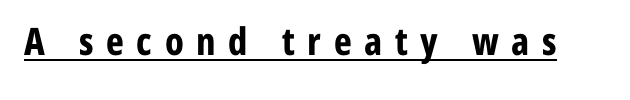
Q: Is the text bold? A: Yes.
Q: Is the text italic (slanted)? A: No, it is upright.
Q: Is the typeface a serif or a sans-serif typeface? A: Sans-serif.
Q: Is the text underlined? A: Yes.
Q: Is the spacing between letters normal or unusually wide? A: Unusually wide.
Q: Width (condensed, normal, or wide)? A: Condensed.
Q: Stroke contrast? A: Low.
Q: x-height? A: Medium.
Q: Monospaced? A: No.
